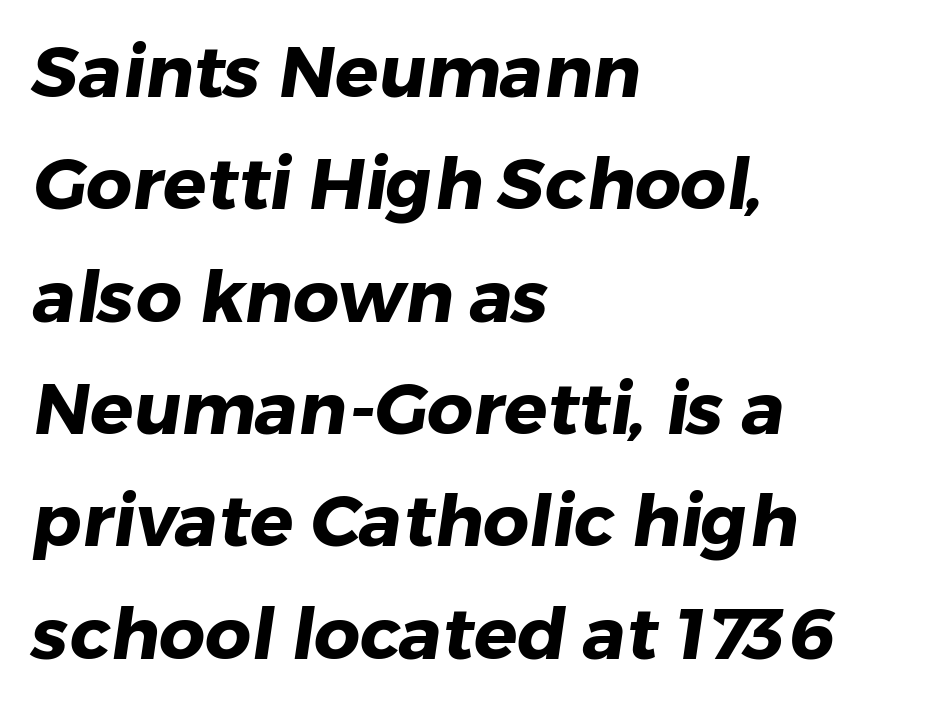
The image shows 72 px heavy sans-serif type; set left-aligned, normal line spacing (1.56x), normal letter spacing, not underlined; low stroke contrast and a medium x-height.
